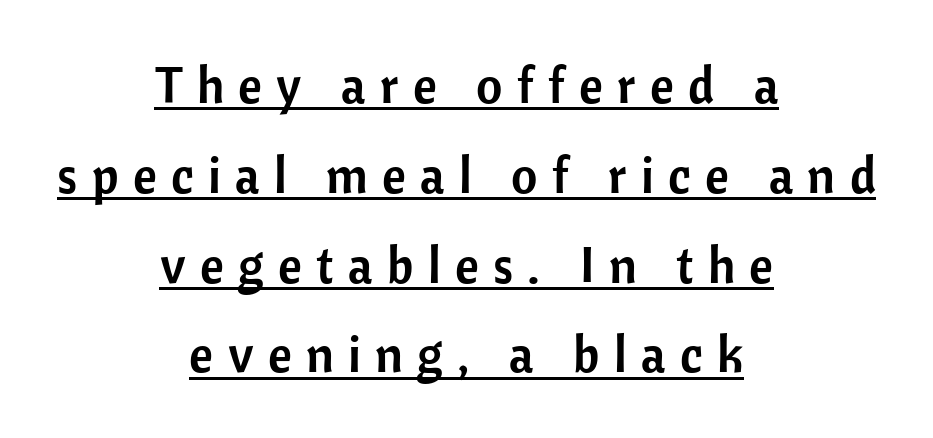
{"serif": "no", "italic": "no", "width": "normal", "stroke_contrast": "low", "x_height": "medium", "monospaced": "no", "underline": "yes", "align": "center", "line_spacing_ratio": 1.76, "letter_spacing": "wide", "letter_spacing_em": 0.28, "glyph_px": 51}
